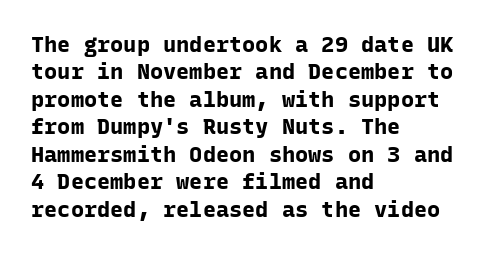
Only glyphs here, with clear space below each row. The type sits square on the baseline with zero lean. Short note: letters normally spaced. Summary of vertical rhythm: regular, with standard interline spacing. Thick stems and heavy bowls — unmistakably bold. Short and long lines alike share a common starting point at left.
